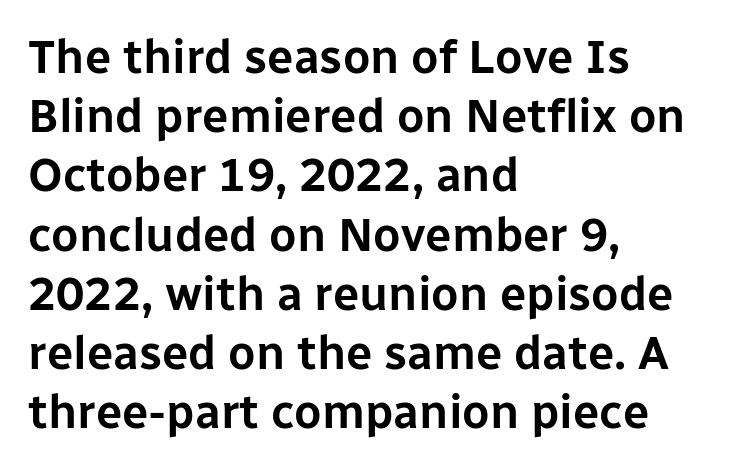
Q: Is the text italic (slanted)? A: No, it is upright.
Q: Is the typeface a serif or a sans-serif typeface? A: Sans-serif.
Q: Is the text underlined? A: No.
Q: How is the paragraph aligned? A: Left-aligned.
Q: Is the spacing between letters normal or unusually wide? A: Normal.
Q: Is the spacing between lines tight, normal or loose? A: Normal.
Q: Width (condensed, normal, or wide)? A: Normal.
Q: Stroke contrast? A: Low.
Q: x-height? A: Medium.
Q: Monospaced? A: No.
